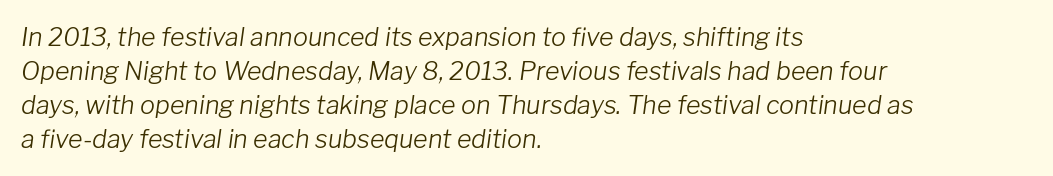
The image shows 25 px text type, italic (leaning right); set left-aligned, normal line spacing (1.36x), normal letter spacing, not underlined.
